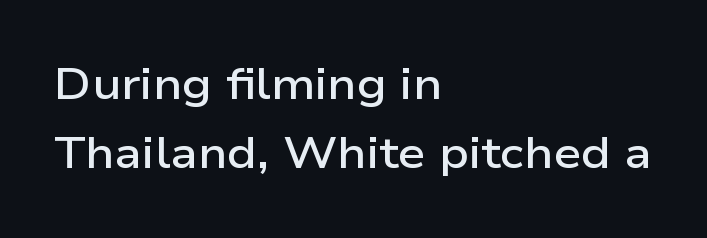
The image shows 44 px semibold, wide sans-serif type, upright; set left-aligned, normal line spacing (1.56x), normal letter spacing, not underlined; low stroke contrast and a medium x-height.
